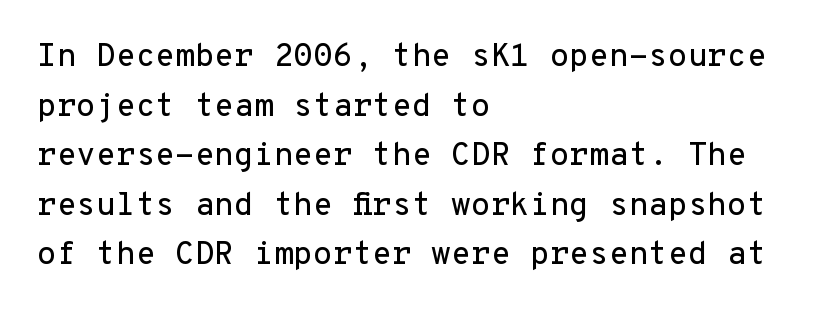
Descenders hang freely into open space. Ordinary non-slanted type is in use. This rendering leaves character spacing at its baseline value. These lines are rendered in a fixed-pitch font. Stroke terminals: plain, sans-serif. Casual observation: everything's shoved over to the left.
